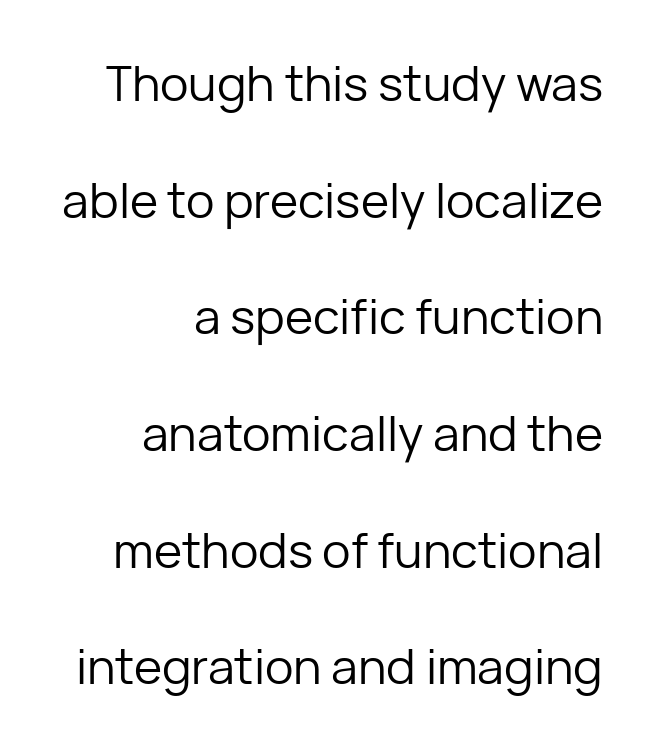
The image shows 48 px regular-weight sans-serif type, upright; set right-aligned, loose line spacing (2.43x), normal letter spacing, not underlined; low stroke contrast and a medium x-height.
